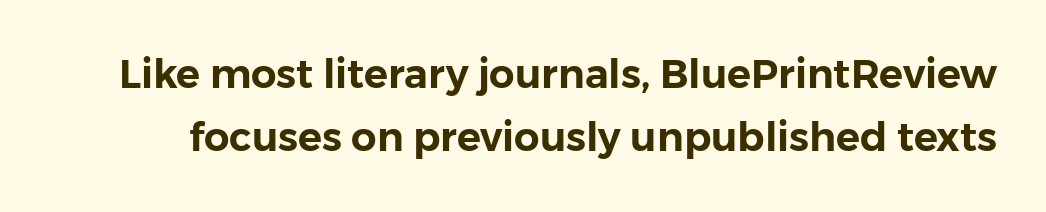
The image shows 40 px sans-serif type, upright; set normal line spacing (1.58x), normal letter spacing, not underlined; low stroke contrast and a medium x-height.
